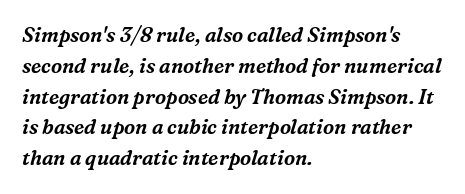
The image shows 20 px text type, italic (leaning right); set left-aligned, normal line spacing (1.54x), normal letter spacing, not underlined.
